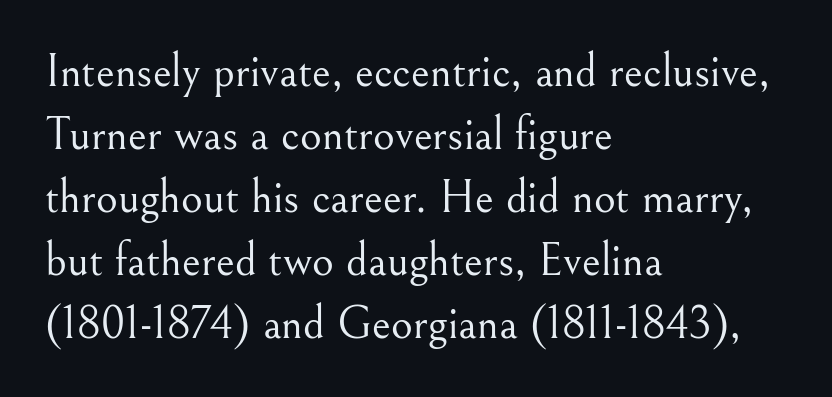
{"serif": "yes", "italic": "no", "bold": "no", "weight": "light", "width": "normal", "stroke_contrast": "medium", "x_height": "small", "monospaced": "no", "underline": "no", "align": "left", "line_spacing": "normal", "line_spacing_ratio": 1.34, "letter_spacing": "normal", "letter_spacing_em": 0.0, "glyph_px": 47}
